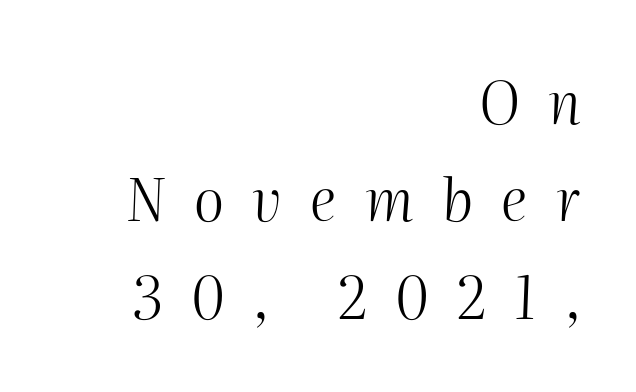
Does extra space separate the letters? Yes, quite a lot of it. Reading down the column, the eye jumps a familiar distance to each next line. Think standard paragraph weight, or any step lighter than that. When letters slant like this, we call the style italic. Bare-footed words on every line. The face used here is proportionally spaced, like ordinary book or web type.
